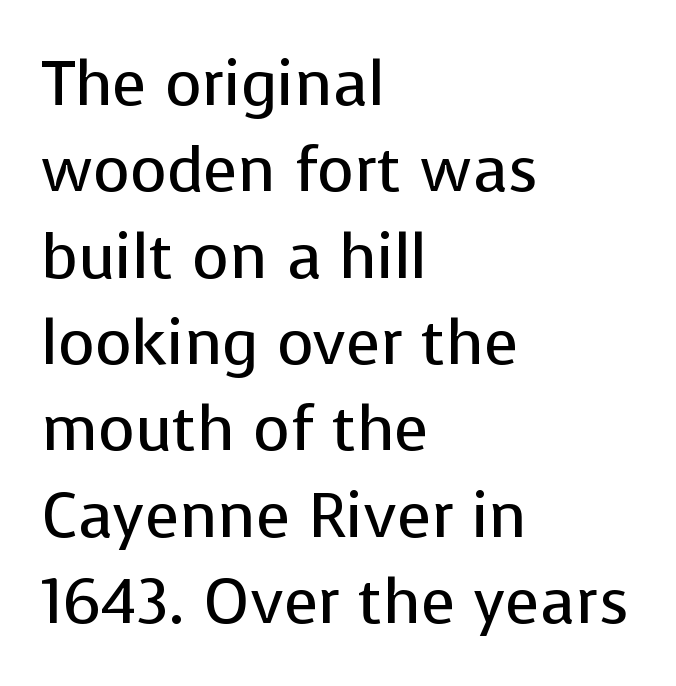
Is there much room between lines? A standard amount, neither cramped nor airy. Typeset ragged right — the left edge is the straight one. Descenders hang freely into open space. In terms of letterspacing, this is plain default setting. Spacing verdict: proportional, widths tailored to each character. The face looks like a standard text weight, possibly lighter.
